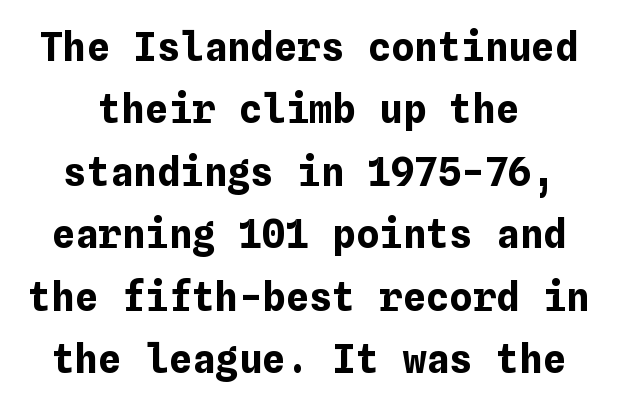
Q: Is the text bold? A: Yes.
Q: Is the text italic (slanted)? A: No, it is upright.
Q: Is the text underlined? A: No.
Q: Is the spacing between letters normal or unusually wide? A: Normal.
Q: Is the spacing between lines tight, normal or loose? A: Normal.
Q: Width (condensed, normal, or wide)? A: Normal.
Q: Stroke contrast? A: Low.
Q: x-height? A: Medium.
